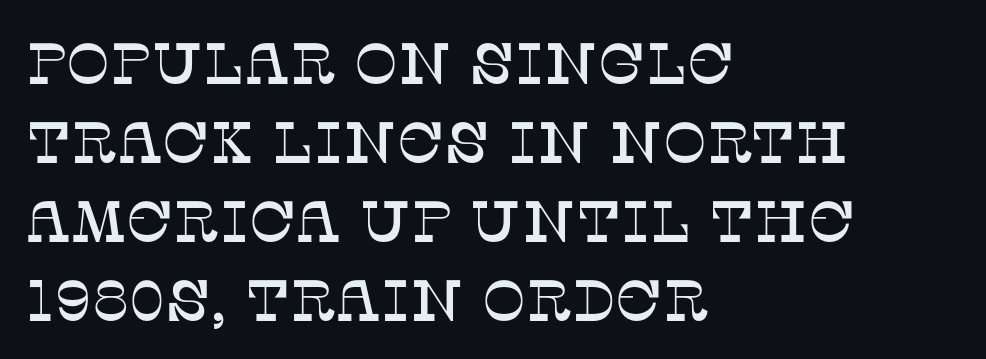
Q: Is the text italic (slanted)? A: No, it is upright.
Q: Is the typeface a serif or a sans-serif typeface? A: Serif.
Q: Is the text underlined? A: No.
Q: How is the paragraph aligned? A: Left-aligned.
Q: Is the spacing between letters normal or unusually wide? A: Normal.
Q: Is the spacing between lines tight, normal or loose? A: Normal.
Q: Width (condensed, normal, or wide)? A: Normal.
Q: Stroke contrast? A: Low.
Q: x-height? A: Large.
Q: Monospaced? A: No.
